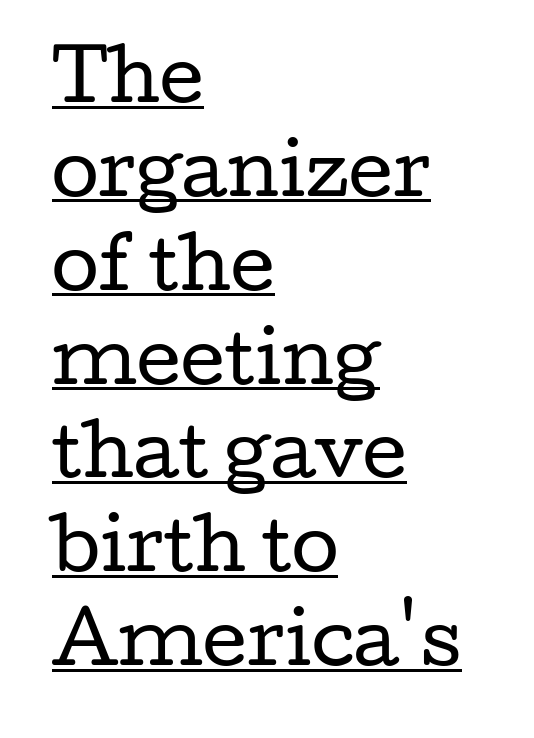
{"serif": "yes", "italic": "no", "bold": "no", "weight": "regular", "width": "wide", "stroke_contrast": "low", "x_height": "medium", "monospaced": "no", "underline": "yes", "align": "left", "line_spacing": "normal", "line_spacing_ratio": 1.36, "letter_spacing": "normal", "letter_spacing_em": 0.0, "glyph_px": 69}
